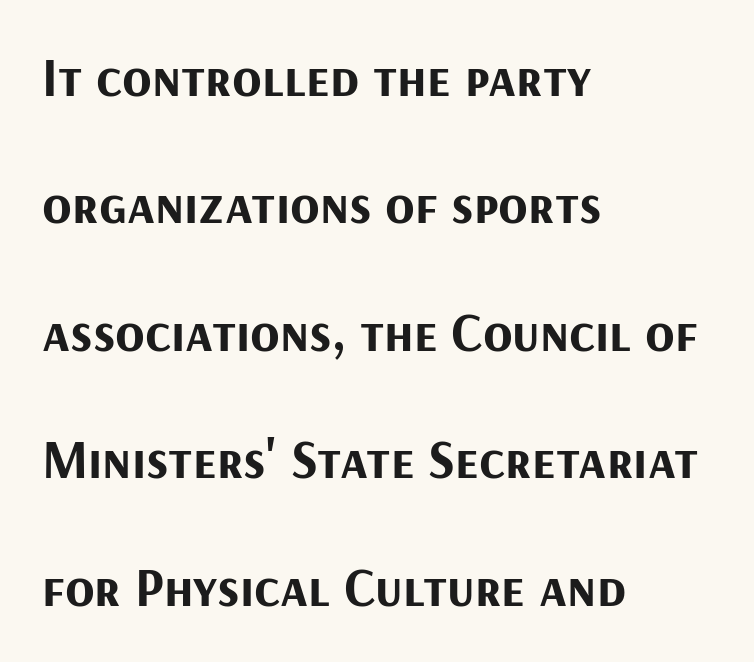
{"serif": "no", "italic": "no", "bold": "yes", "weight": "bold", "width": "normal", "stroke_contrast": "medium", "x_height": "medium", "monospaced": "no", "underline": "no", "align": "left", "line_spacing": "loose", "line_spacing_ratio": 2.36, "letter_spacing": "normal", "letter_spacing_em": 0.0, "glyph_px": 54}
